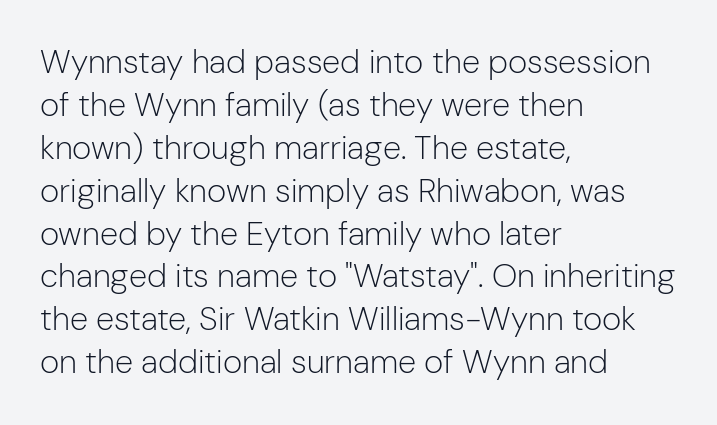
{"serif": "no", "italic": "no", "bold": "no", "weight": "light", "width": "normal", "stroke_contrast": "low", "x_height": "medium", "monospaced": "no", "underline": "no", "align": "left", "line_spacing": "normal", "line_spacing_ratio": 1.3, "letter_spacing": "normal", "letter_spacing_em": 0.0, "glyph_px": 33}
